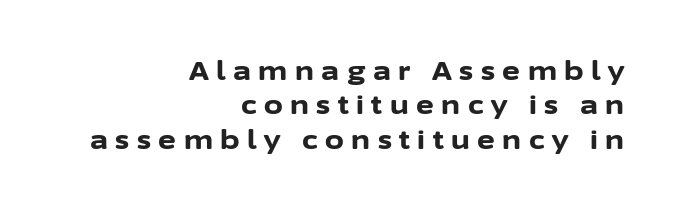
Q: Is the text bold? A: Yes.
Q: Is the text italic (slanted)? A: No, it is upright.
Q: Is the text underlined? A: No.
Q: How is the paragraph aligned? A: Right-aligned.
Q: Is the spacing between letters normal or unusually wide? A: Unusually wide.
Q: Is the spacing between lines tight, normal or loose? A: Normal.
